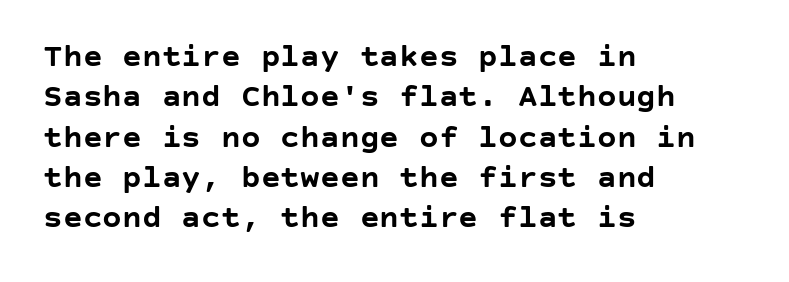
{"serif": "no", "italic": "no", "bold": "yes", "weight": "semibold", "width": "normal", "stroke_contrast": "low", "x_height": "large", "underline": "no", "align": "left", "line_spacing_ratio": 1.22, "letter_spacing": "normal", "letter_spacing_em": 0.0, "glyph_px": 33}
